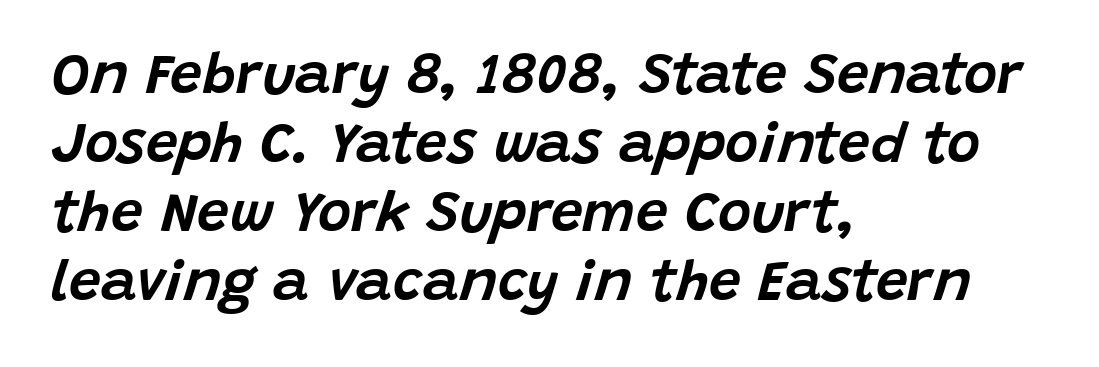
Q: Is the text italic (slanted)? A: Yes, it leans right by about 15 degrees.
Q: Is the text underlined? A: No.
Q: How is the paragraph aligned? A: Left-aligned.
Q: Is the spacing between letters normal or unusually wide? A: Normal.
Q: Width (condensed, normal, or wide)? A: Normal.
Q: Stroke contrast? A: Low.
Q: x-height? A: Large.
Q: Monospaced? A: No.
